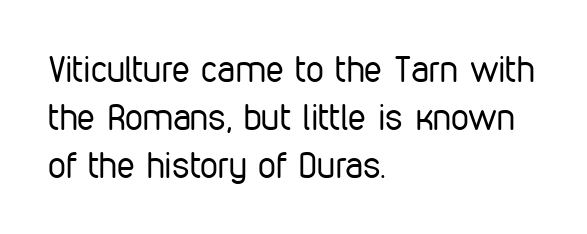
{"serif": "no", "italic": "no", "bold": "no", "weight": "regular", "width": "condensed", "stroke_contrast": "low", "x_height": "medium", "monospaced": "no", "underline": "no", "align": "left", "line_spacing": "normal", "line_spacing_ratio": 1.34, "letter_spacing": "normal", "letter_spacing_em": 0.0, "glyph_px": 36}
